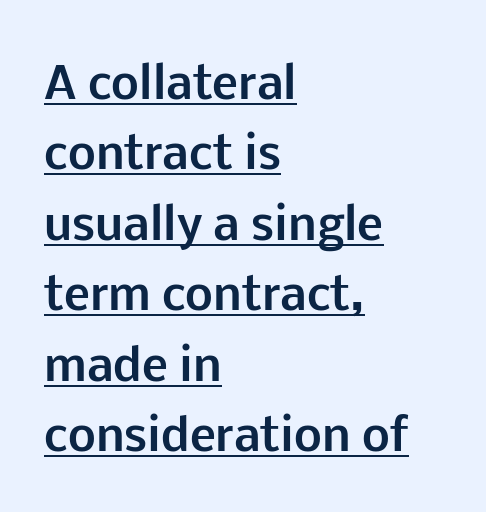
Q: Is the text bold? A: Yes.
Q: Is the text italic (slanted)? A: No, it is upright.
Q: Is the typeface a serif or a sans-serif typeface? A: Sans-serif.
Q: Is the text underlined? A: Yes.
Q: How is the paragraph aligned? A: Left-aligned.
Q: Is the spacing between letters normal or unusually wide? A: Normal.
Q: Is the spacing between lines tight, normal or loose? A: Normal.
Q: Width (condensed, normal, or wide)? A: Normal.
Q: Stroke contrast? A: Low.
Q: x-height? A: Medium.
Q: Monospaced? A: No.
